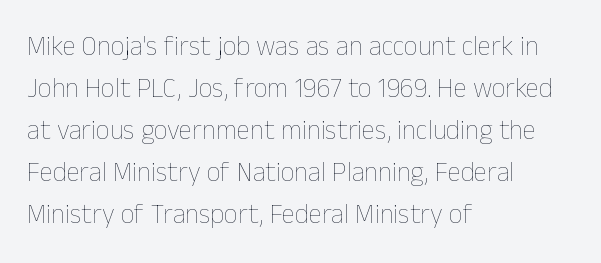
Each new line begins a customary step beneath the previous one. The passage shown is not underscored anywhere. Weight: not bold — regular or lighter. Nope, not italic — everything's standing straight. A classic flush-left, rag-right setting is used for this passage.
